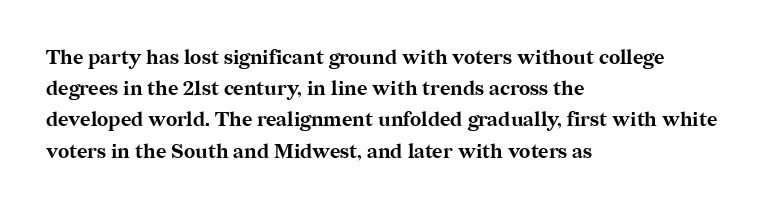
The image shows 20 px bold type, upright; set left-aligned, normal line spacing (1.56x), normal letter spacing, not underlined.
